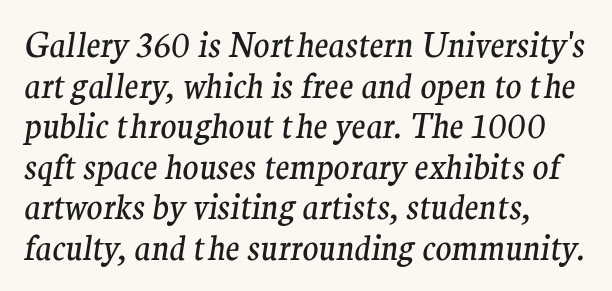
{"serif": "yes", "italic": "yes", "lean": "right", "slant_degrees": 9, "bold": "no", "weight": "regular", "width": "normal", "stroke_contrast": "medium", "x_height": "medium", "monospaced": "no", "underline": "no", "align": "left", "line_spacing_ratio": 1.23, "letter_spacing": "normal", "letter_spacing_em": 0.0, "glyph_px": 33}
